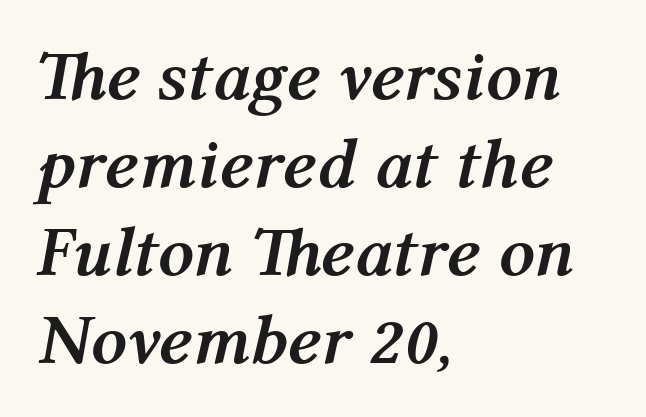
Q: Is the text bold? A: Yes.
Q: Is the text italic (slanted)? A: Yes, it leans right by about 12 degrees.
Q: Is the text underlined? A: No.
Q: How is the paragraph aligned? A: Left-aligned.
Q: Is the spacing between letters normal or unusually wide? A: Normal.
Q: Width (condensed, normal, or wide)? A: Normal.
Q: Stroke contrast? A: Medium.
Q: x-height? A: Medium.
Q: Monospaced? A: No.
